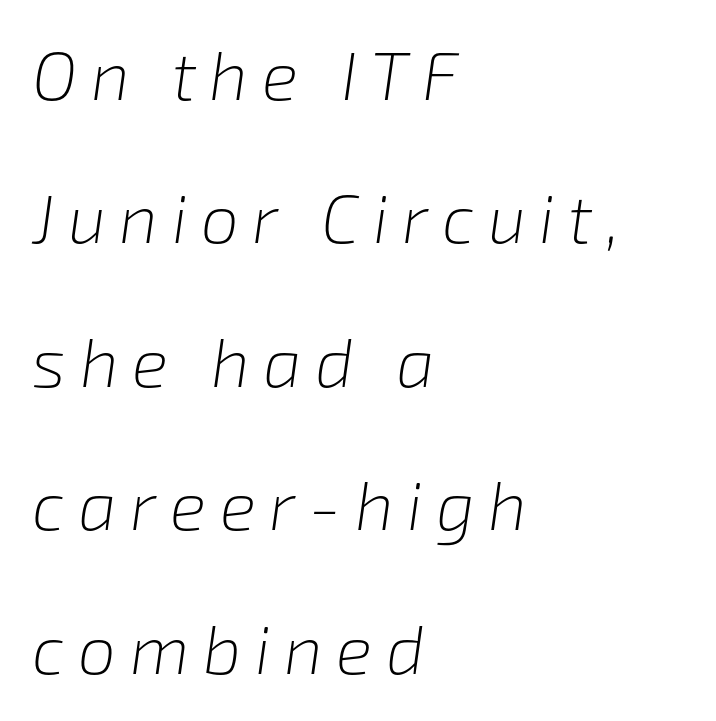
Q: Is the text bold? A: No.
Q: Is the text italic (slanted)? A: Yes, it leans right by about 8 degrees.
Q: Is the text underlined? A: No.
Q: How is the paragraph aligned? A: Left-aligned.
Q: Is the spacing between letters normal or unusually wide? A: Unusually wide.
Q: Is the spacing between lines tight, normal or loose? A: Loose.
Q: Width (condensed, normal, or wide)? A: Normal.
Q: Stroke contrast? A: Low.
Q: x-height? A: Medium.
Q: Monospaced? A: No.
